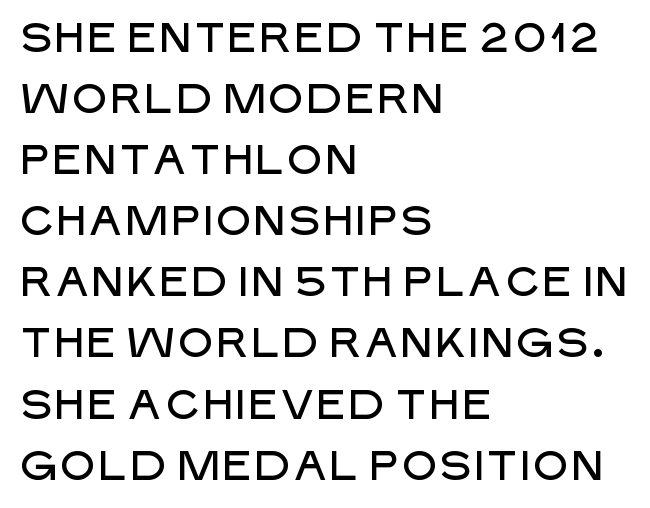
Q: Is the text italic (slanted)? A: No, it is upright.
Q: Is the typeface a serif or a sans-serif typeface? A: Sans-serif.
Q: Is the text underlined? A: No.
Q: How is the paragraph aligned? A: Left-aligned.
Q: Is the spacing between letters normal or unusually wide? A: Normal.
Q: Is the spacing between lines tight, normal or loose? A: Normal.
Q: Width (condensed, normal, or wide)? A: Normal.
Q: Stroke contrast? A: Low.
Q: x-height? A: Large.
Q: Monospaced? A: No.
